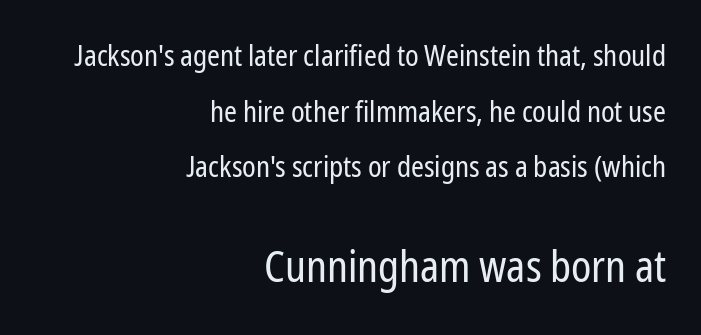
Two sizes are in play, and the larger belongs to the second block. Line spacing here is loose. A roman cut, with each character standing at attention. The characters are drawn with everyday or finer stroke widths.
